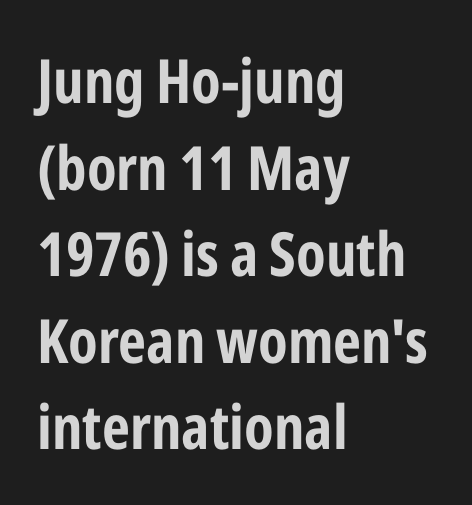
Q: Is the text bold? A: Yes.
Q: Is the text italic (slanted)? A: No, it is upright.
Q: Is the typeface a serif or a sans-serif typeface? A: Sans-serif.
Q: Is the text underlined? A: No.
Q: How is the paragraph aligned? A: Left-aligned.
Q: Is the spacing between letters normal or unusually wide? A: Normal.
Q: Is the spacing between lines tight, normal or loose? A: Normal.
Q: Width (condensed, normal, or wide)? A: Condensed.
Q: Stroke contrast? A: Low.
Q: x-height? A: Medium.
Q: Monospaced? A: No.
